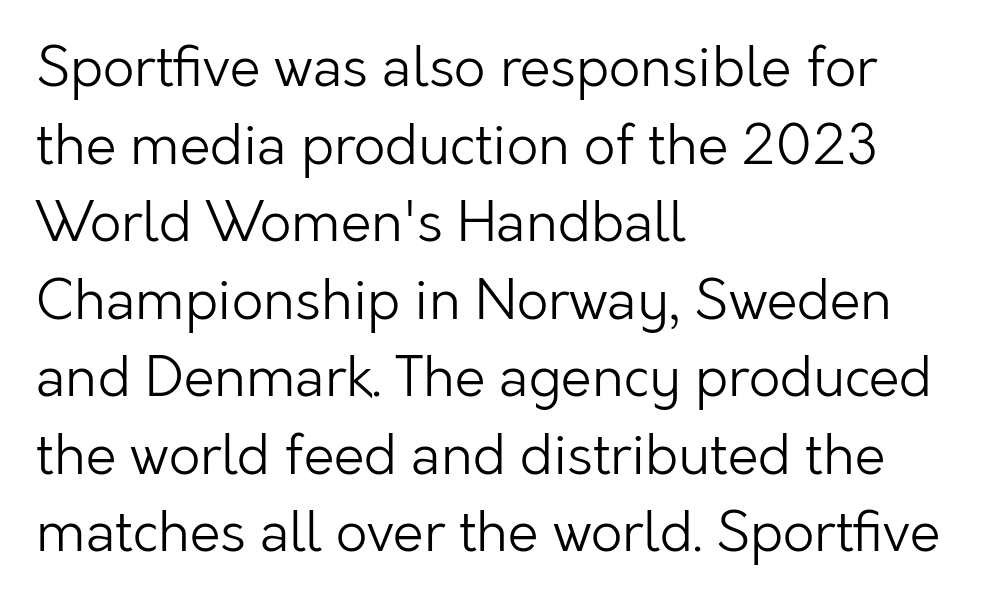
The image shows 55 px light sans-serif type, upright; set left-aligned, normal line spacing (1.41x), normal letter spacing, not underlined; low stroke contrast and a medium x-height.
